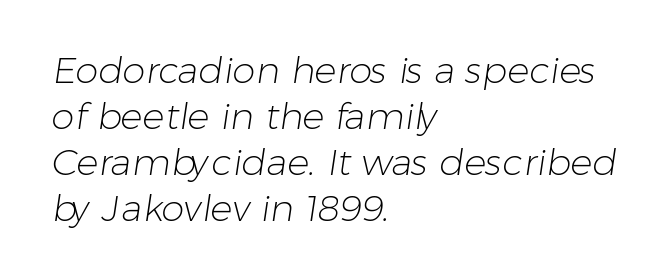
The tracking reads as untouched default to a designer's eye. You can tell from the bare stems that sans-serif type was used. This reads as an unemphasized weight, regular at the heaviest. Is the block centered? No — it sits flush against the left margin. The rendering uses natural spacing where letterforms have individual widths. No word sits above an underline.
